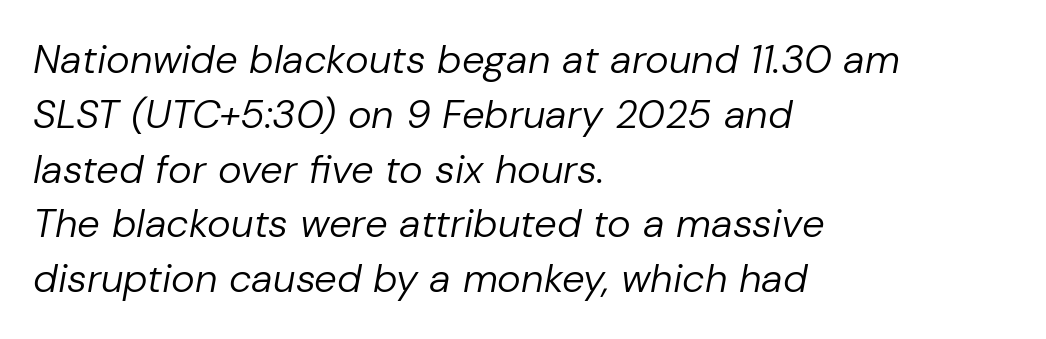
{"italic": "yes", "lean": "right", "slant_degrees": 10, "bold": "no", "weight": "regular", "width": "normal", "stroke_contrast": "low", "x_height": "medium", "monospaced": "no", "underline": "no", "align": "left", "line_spacing": "normal", "line_spacing_ratio": 1.37, "letter_spacing": "normal", "letter_spacing_em": 0.0, "glyph_px": 40}
